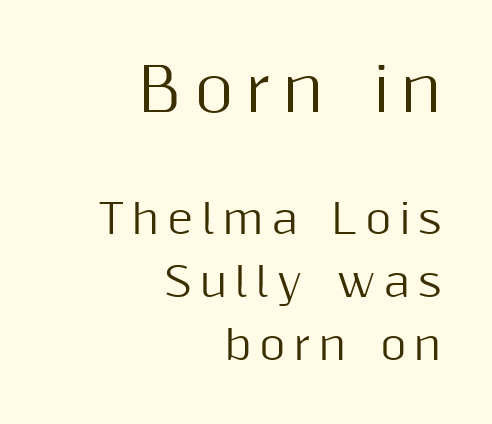
Whoever set this chose a conventional vertical rhythm. Characters follow at a spacing far wider than the type designer built in. Proportional: the letters do not fall into vertical columns. Size contrast runs from large at the top to small at the bottom. The string is rendered with underlining switched off. Nothing sits at the stroke ends, so this counts as sans-serif.
